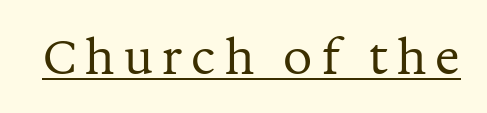
Display-style spreading of the glyphs; the letterfit is very open. This sample uses a serif face. Each letter keeps its own natural width here, so spacing adapts to shape. Quick note: not italic, upright. No extra ink here — the face is not bold. Underline: present.
